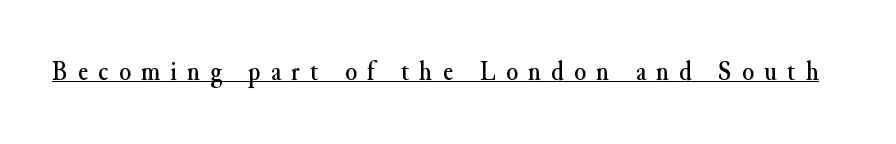
{"italic": "no", "underline": "yes", "letter_spacing": "wide", "letter_spacing_em": 0.38, "glyph_px": 27}
